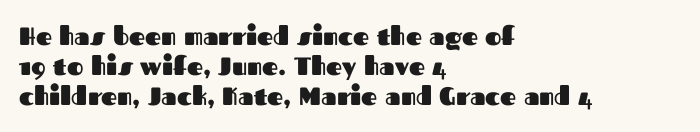
{"italic": "no", "bold": "yes", "underline": "no", "align": "left", "line_spacing_ratio": 1.2, "letter_spacing": "normal", "letter_spacing_em": 0.0, "glyph_px": 25}
